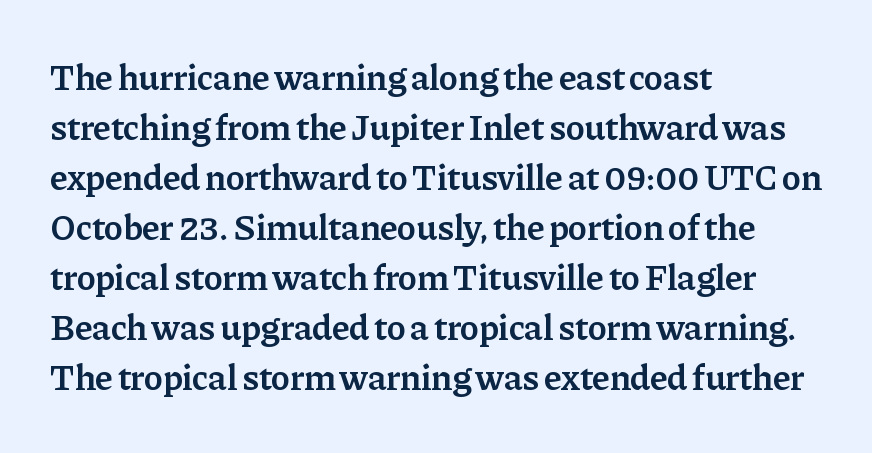
{"serif": "yes", "italic": "no", "bold": "semi", "weight": "semibold", "width": "normal", "stroke_contrast": "low", "x_height": "medium", "monospaced": "no", "underline": "no", "align": "left", "line_spacing": "normal", "line_spacing_ratio": 1.39, "letter_spacing": "normal", "letter_spacing_em": 0.0, "glyph_px": 36}
